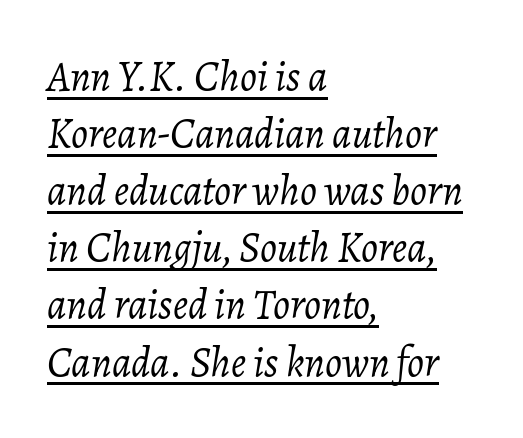
Q: Is the text bold? A: No.
Q: Is the text italic (slanted)? A: Yes, it leans right by about 7 degrees.
Q: Is the text underlined? A: Yes.
Q: How is the paragraph aligned? A: Left-aligned.
Q: Is the spacing between letters normal or unusually wide? A: Normal.
Q: Is the spacing between lines tight, normal or loose? A: Normal.
Q: Width (condensed, normal, or wide)? A: Normal.
Q: Stroke contrast? A: Low.
Q: x-height? A: Medium.
Q: Monospaced? A: No.
